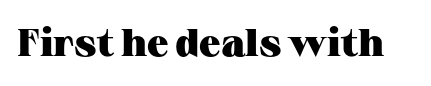
{"serif": "yes", "italic": "no", "bold": "yes", "weight": "heavy", "width": "wide", "stroke_contrast": "medium", "x_height": "medium", "monospaced": "no", "underline": "no", "letter_spacing": "normal", "letter_spacing_em": 0.0, "glyph_px": 38}
